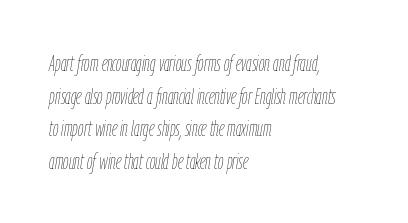
Would a proofreader flag this as italicized? Yes. The gap between lines stays unmarked. Ink coverage per letter is moderate at most. These lines are set flush left with a ragged right edge.
